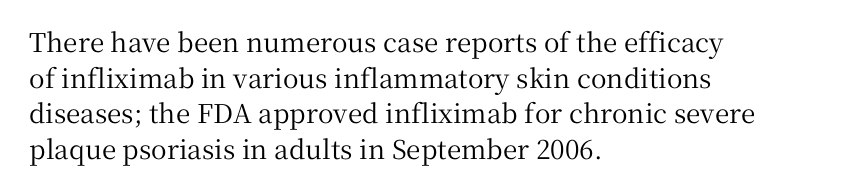
Q: Is the text italic (slanted)? A: No, it is upright.
Q: Is the text underlined? A: No.
Q: How is the paragraph aligned? A: Left-aligned.
Q: Is the spacing between letters normal or unusually wide? A: Normal.
Q: Is the spacing between lines tight, normal or loose? A: Normal.
